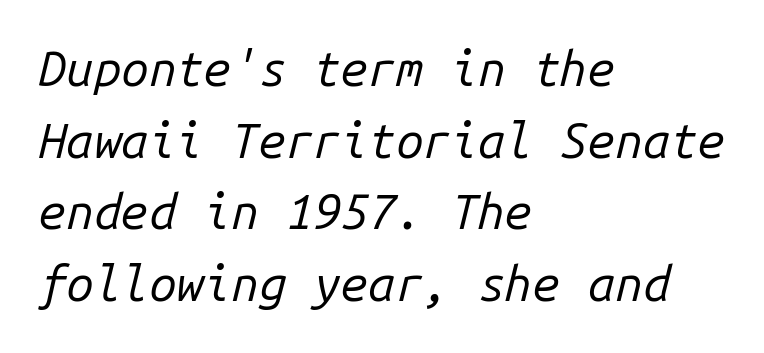
{"italic": "yes", "lean": "right", "slant_degrees": 14, "bold": "no", "weight": "regular", "width": "normal", "stroke_contrast": "low", "x_height": "medium", "monospaced": "yes", "underline": "no", "align": "left", "line_spacing": "normal", "line_spacing_ratio": 1.46, "letter_spacing": "normal", "letter_spacing_em": 0.0, "glyph_px": 49}
